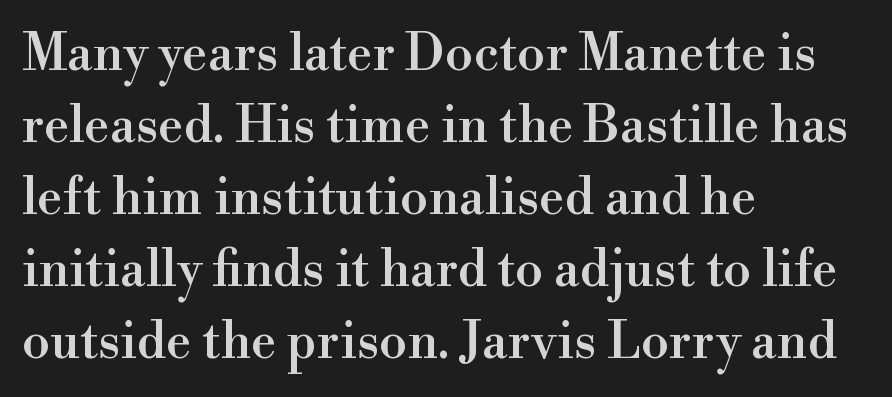
Q: Is the text italic (slanted)? A: No, it is upright.
Q: Is the typeface a serif or a sans-serif typeface? A: Serif.
Q: Is the text underlined? A: No.
Q: How is the paragraph aligned? A: Left-aligned.
Q: Is the spacing between letters normal or unusually wide? A: Normal.
Q: Is the spacing between lines tight, normal or loose? A: Normal.
Q: Width (condensed, normal, or wide)? A: Normal.
Q: x-height? A: Small.
Q: Monospaced? A: No.
